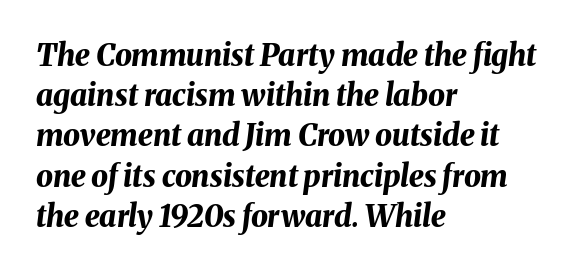
The image shows 30 px bold type, italic (leaning right); set left-aligned, normal line spacing (1.34x), normal letter spacing, not underlined; medium stroke contrast and a medium x-height.
